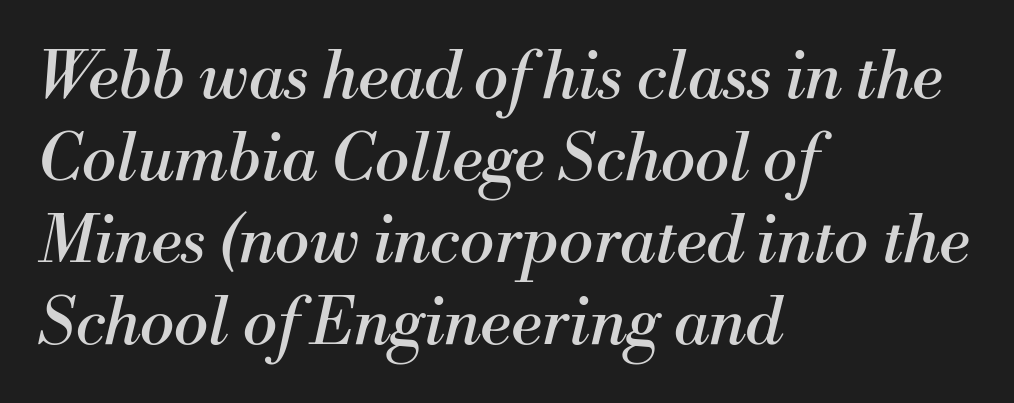
The image shows 65 px regular-weight serif type, italic (leaning right); set left-aligned, normal line spacing (1.26x), normal letter spacing, not underlined; medium stroke contrast and a small x-height.
